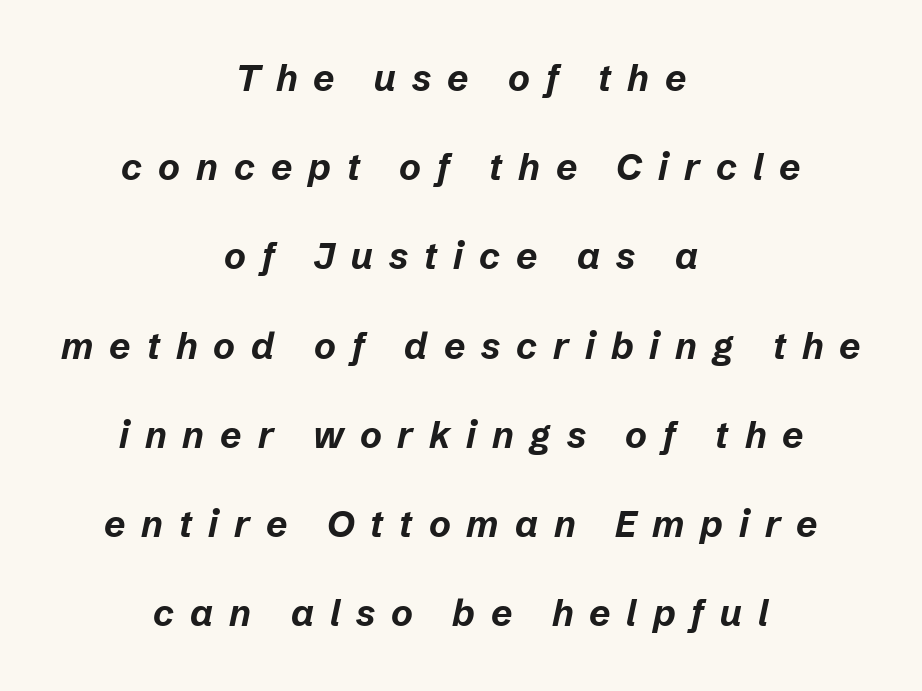
{"italic": "yes", "lean": "right", "slant_degrees": 12, "bold": "yes", "weight": "bold", "width": "normal", "stroke_contrast": "low", "x_height": "medium", "monospaced": "no", "underline": "no", "align": "center", "line_spacing": "loose", "line_spacing_ratio": 2.41, "letter_spacing": "wide", "letter_spacing_em": 0.43, "glyph_px": 37}
